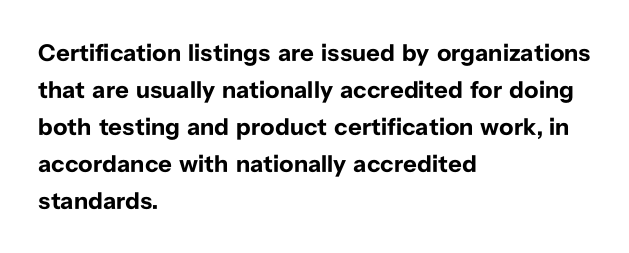
The image shows 24 px bold type, upright; set left-aligned, normal line spacing (1.54x), normal letter spacing, not underlined.
